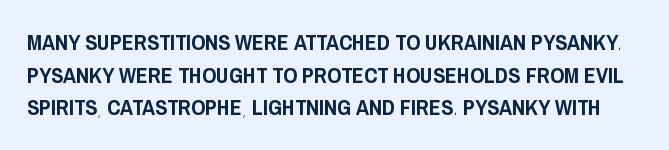
Q: Is the text italic (slanted)? A: No, it is upright.
Q: Is the text underlined? A: No.
Q: Is the spacing between letters normal or unusually wide? A: Normal.
Q: Is the spacing between lines tight, normal or loose? A: Normal.
